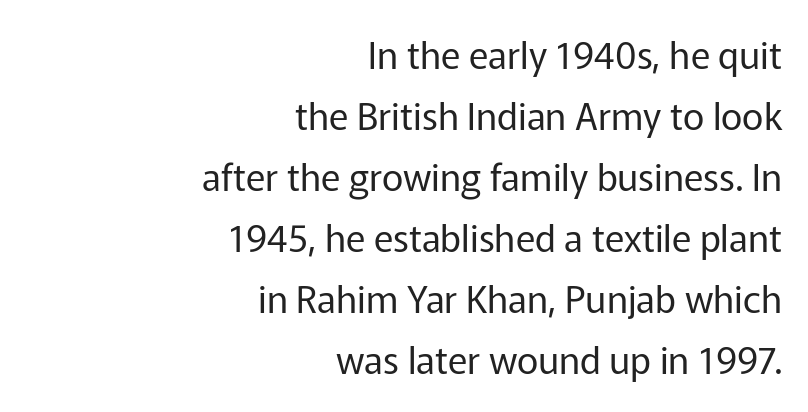
Characters follow at the spacing the type designer built in. Is the stroke heavy? The answer is a plain regular-or-lighter. The letters carry no serifs — their stems end cleanly without finishing strokes. Students, observe: this is what conventionally led text looks like.
